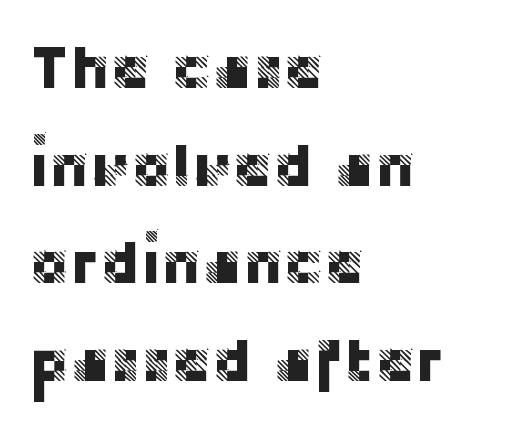
{"serif": "no", "italic": "no", "width": "normal", "stroke_contrast": "low", "x_height": "large", "monospaced": "no", "underline": "no", "align": "left", "line_spacing": "normal", "line_spacing_ratio": 1.6, "letter_spacing": "normal", "letter_spacing_em": 0.0, "glyph_px": 61}
